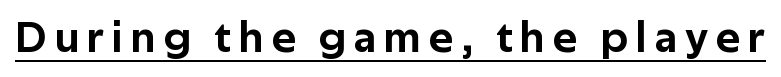
The image shows 45 px sans-serif type, upright; set underlined; low stroke contrast and a medium x-height.
